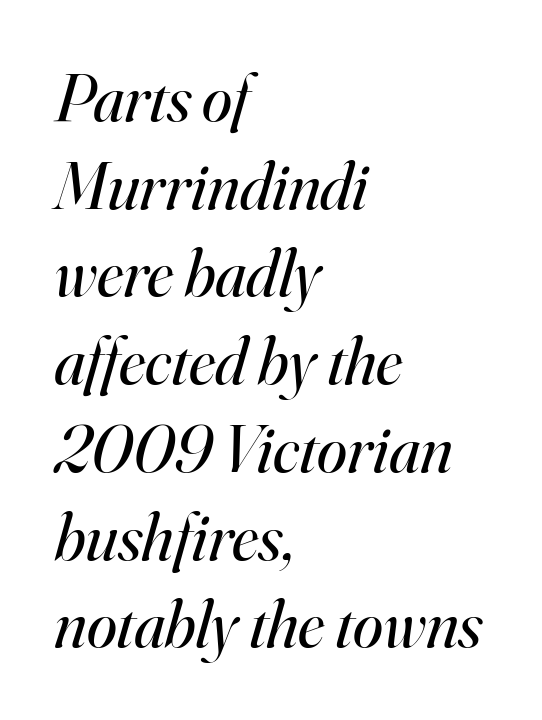
Q: Is the text bold? A: No.
Q: Is the text italic (slanted)? A: Yes, it leans right by about 16 degrees.
Q: Is the typeface a serif or a sans-serif typeface? A: Serif.
Q: Is the text underlined? A: No.
Q: How is the paragraph aligned? A: Left-aligned.
Q: Is the spacing between letters normal or unusually wide? A: Normal.
Q: Is the spacing between lines tight, normal or loose? A: Normal.
Q: Width (condensed, normal, or wide)? A: Normal.
Q: Stroke contrast? A: High.
Q: x-height? A: Small.
Q: Monospaced? A: No.
